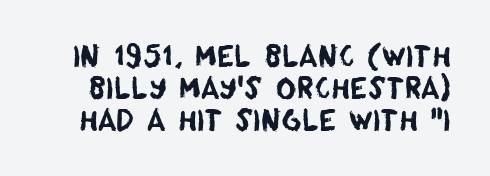
The image shows 28 px sans-serif type; set tight line spacing (1.15x), normal letter spacing, not underlined; low stroke contrast and a large x-height.
